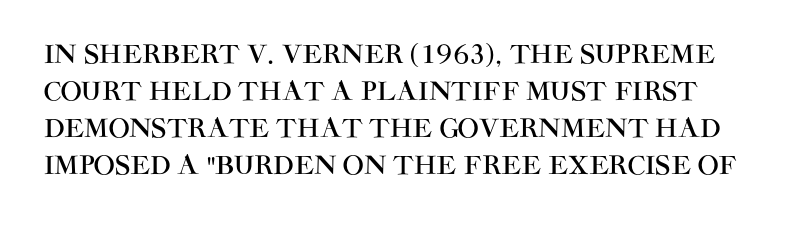
The image shows 25 px text type, upright; set normal line spacing (1.48x), normal letter spacing, not underlined.
